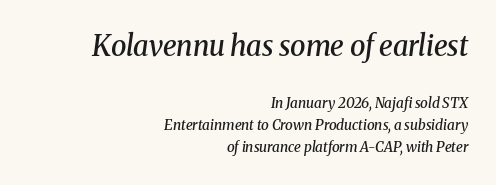
Q: Is the text bold? A: Semi-bold.
Q: Is the text italic (slanted)? A: Yes, it leans right by about 8 degrees.
Q: Is the typeface a serif or a sans-serif typeface? A: Serif.
Q: Is the text underlined? A: No.
Q: How is the paragraph aligned? A: Right-aligned.
Q: Is the spacing between letters normal or unusually wide? A: Normal.
Q: Is the spacing between lines tight, normal or loose? A: Normal.
Q: Which block of text is set in a larger size, the first (top) or the second (bottom)? A: The first (top) one.
Q: Width (condensed, normal, or wide)? A: Normal.
Q: Stroke contrast? A: Medium.
Q: x-height? A: Medium.
Q: Monospaced? A: No.
